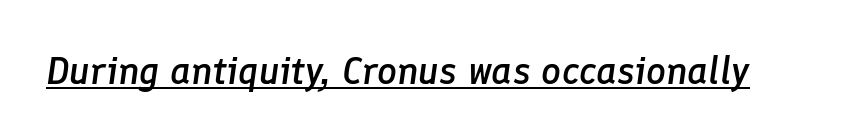
Q: Is the text bold? A: Semi-bold.
Q: Is the text italic (slanted)? A: Yes, it leans right by about 8 degrees.
Q: Is the text underlined? A: Yes.
Q: Is the spacing between letters normal or unusually wide? A: Normal.
Q: Width (condensed, normal, or wide)? A: Normal.
Q: Stroke contrast? A: Low.
Q: x-height? A: Medium.
Q: Monospaced? A: No.
